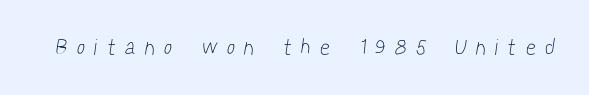
Q: Is the text bold? A: No.
Q: Is the text underlined? A: No.
Q: Is the spacing between letters normal or unusually wide? A: Unusually wide.
